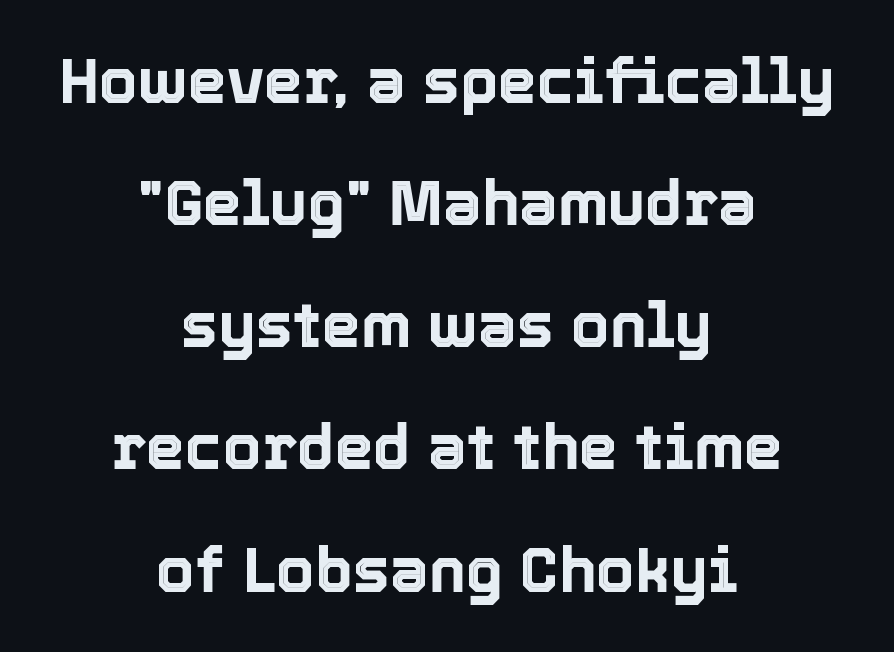
The image shows 62 px text type, upright; set centered, loose line spacing (1.97x), normal letter spacing, not underlined; a medium x-height.
